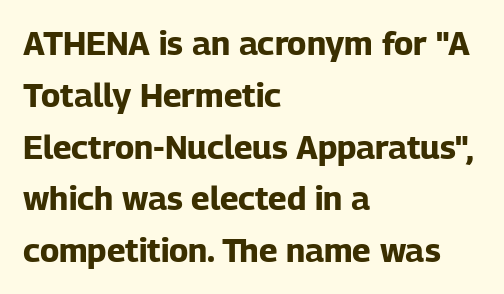
The image shows 33 px bold sans-serif type, upright; set left-aligned, normal line spacing (1.57x), normal letter spacing, not underlined; low stroke contrast and a medium x-height.
